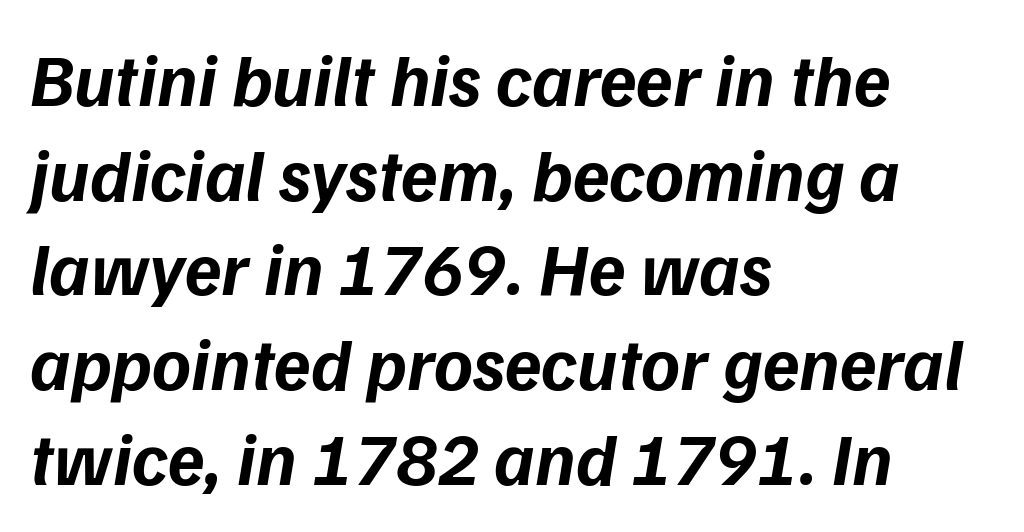
Q: Is the text bold? A: Yes.
Q: Is the typeface a serif or a sans-serif typeface? A: Sans-serif.
Q: Is the text underlined? A: No.
Q: How is the paragraph aligned? A: Left-aligned.
Q: Is the spacing between letters normal or unusually wide? A: Normal.
Q: Is the spacing between lines tight, normal or loose? A: Normal.
Q: Width (condensed, normal, or wide)? A: Normal.
Q: Stroke contrast? A: Low.
Q: x-height? A: Medium.
Q: Monospaced? A: No.
